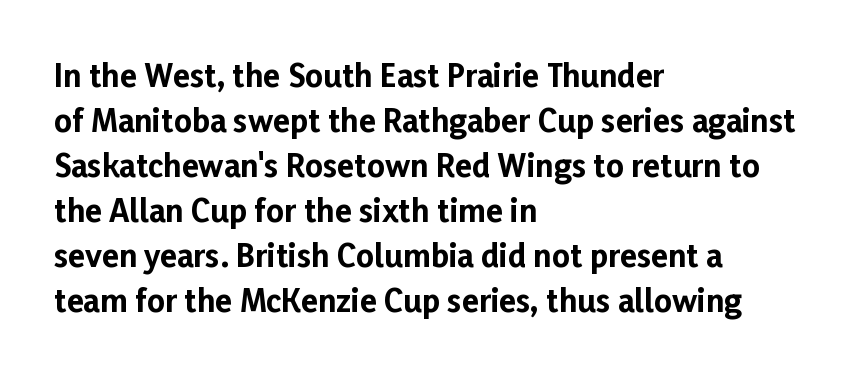
Q: Is the text bold? A: Yes.
Q: Is the text italic (slanted)? A: No, it is upright.
Q: Is the typeface a serif or a sans-serif typeface? A: Sans-serif.
Q: Is the text underlined? A: No.
Q: How is the paragraph aligned? A: Left-aligned.
Q: Is the spacing between letters normal or unusually wide? A: Normal.
Q: Is the spacing between lines tight, normal or loose? A: Normal.
Q: Width (condensed, normal, or wide)? A: Normal.
Q: Stroke contrast? A: Low.
Q: x-height? A: Medium.
Q: Monospaced? A: No.
